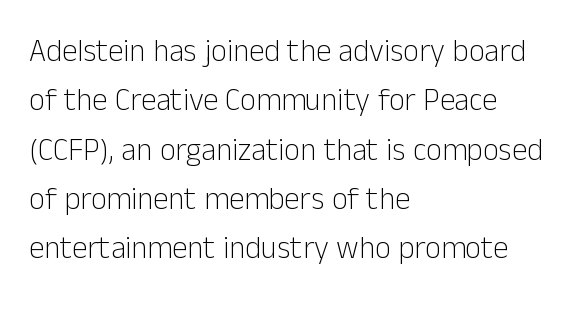
Tracking here is standard; glyphs follow each other at the usual distance. Unbolded letterforms with no extra heft. Serifs: no, the terminals of the letterforms are clean. Leading matches the norm, producing a regular column. This rendering uses left alignment, leaving the right contour irregular. Clear beneath every line of the passage.
